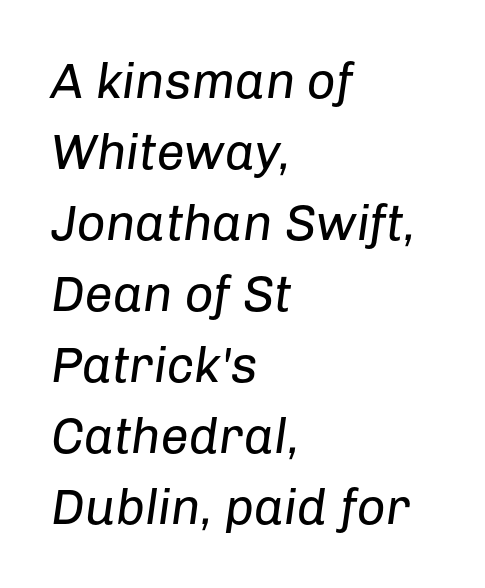
The image shows 50 px regular-weight type, italic (leaning right); set left-aligned, normal line spacing (1.42x), normal letter spacing, not underlined; low stroke contrast and a medium x-height.
